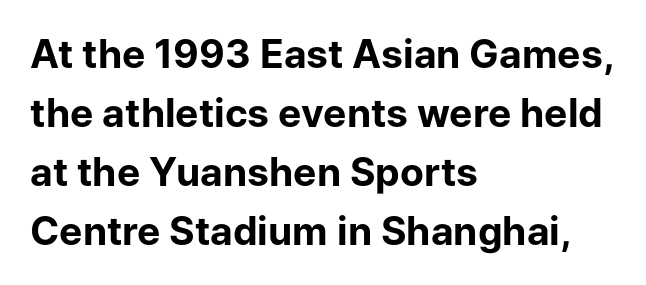
{"serif": "no", "italic": "no", "bold": "yes", "weight": "bold", "width": "normal", "stroke_contrast": "low", "x_height": "medium", "monospaced": "no", "underline": "no", "align": "left", "line_spacing": "normal", "line_spacing_ratio": 1.51, "letter_spacing": "normal", "letter_spacing_em": 0.0, "glyph_px": 39}
